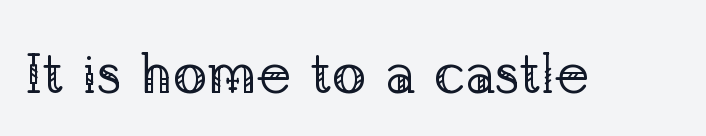
The image shows 57 px regular-weight serif type, upright; set normal letter spacing, not underlined; low stroke contrast and a medium x-height.
